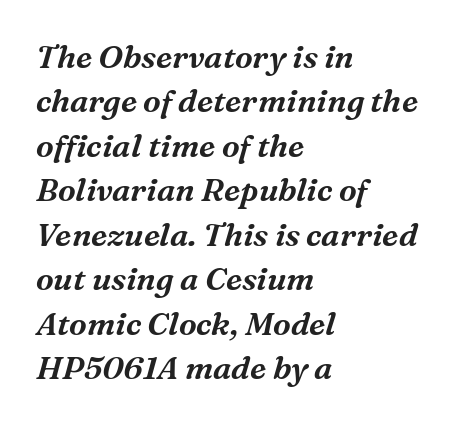
Varying glyph widths throughout — classic text-font behaviour. The zone under the glyphs is completely vacant. Left-aligned paragraph, ragged on the right. The horizontal fit of the characters is conventional and even.
